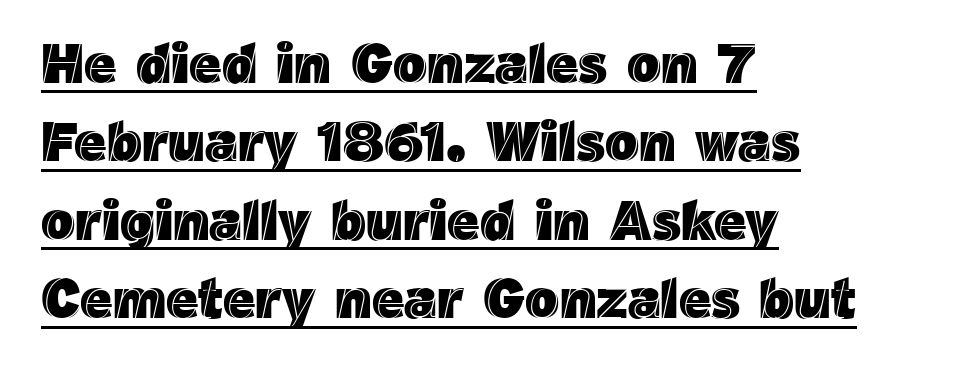
{"italic": "no", "width": "normal", "x_height": "medium", "monospaced": "no", "underline": "yes", "align": "left", "line_spacing": "normal", "line_spacing_ratio": 1.4, "letter_spacing": "normal", "letter_spacing_em": 0.0, "glyph_px": 56}
